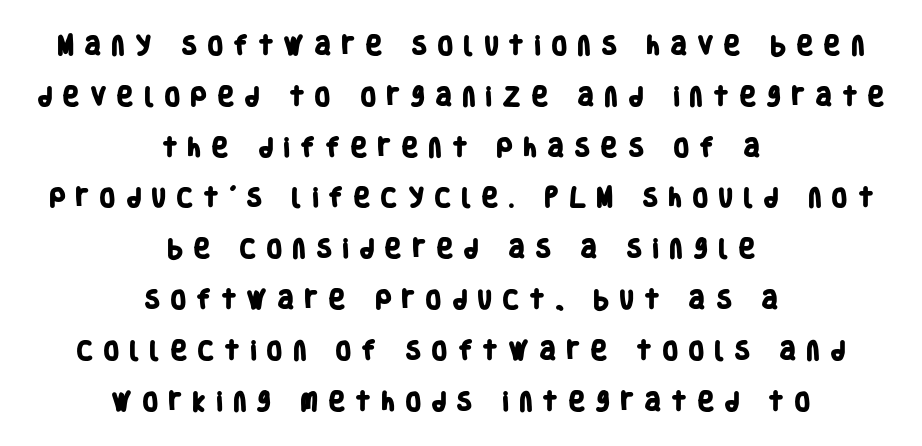
Q: Is the text bold? A: Yes.
Q: Is the text underlined? A: No.
Q: How is the paragraph aligned? A: Centered.
Q: Is the spacing between letters normal or unusually wide? A: Unusually wide.
Q: Is the spacing between lines tight, normal or loose? A: Loose.
